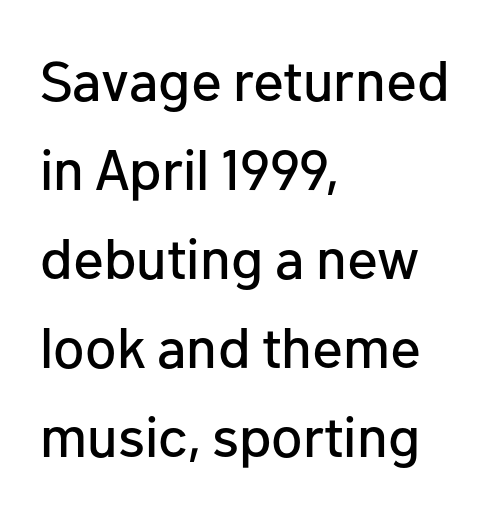
Q: Is the text italic (slanted)? A: No, it is upright.
Q: Is the typeface a serif or a sans-serif typeface? A: Sans-serif.
Q: Is the text underlined? A: No.
Q: How is the paragraph aligned? A: Left-aligned.
Q: Is the spacing between letters normal or unusually wide? A: Normal.
Q: Is the spacing between lines tight, normal or loose? A: Normal.
Q: Width (condensed, normal, or wide)? A: Normal.
Q: Stroke contrast? A: Low.
Q: x-height? A: Medium.
Q: Monospaced? A: No.
